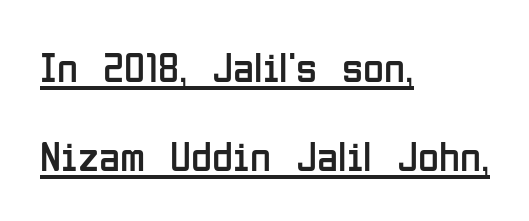
This is not heavy type; no bold has been used. Airy leading. To sum up the face: it is a sans, with no serifs. The sample's only ornament is a line tracing under the words. Casual observation: everything's shoved over to the left. A typesetter would mark this as roman, not italic.
